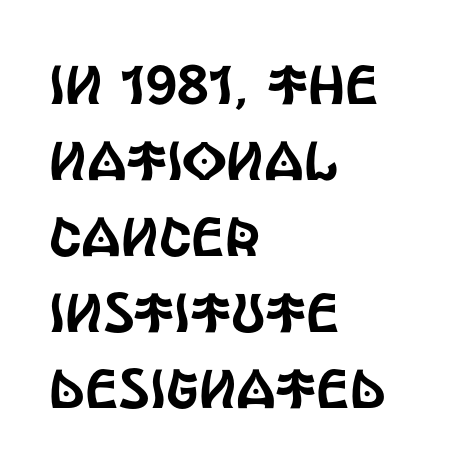
{"serif": "no", "italic": "no", "width": "condensed", "x_height": "large", "monospaced": "no", "underline": "no", "align": "left", "line_spacing": "normal", "line_spacing_ratio": 1.38, "letter_spacing": "normal", "letter_spacing_em": 0.0, "glyph_px": 55}
